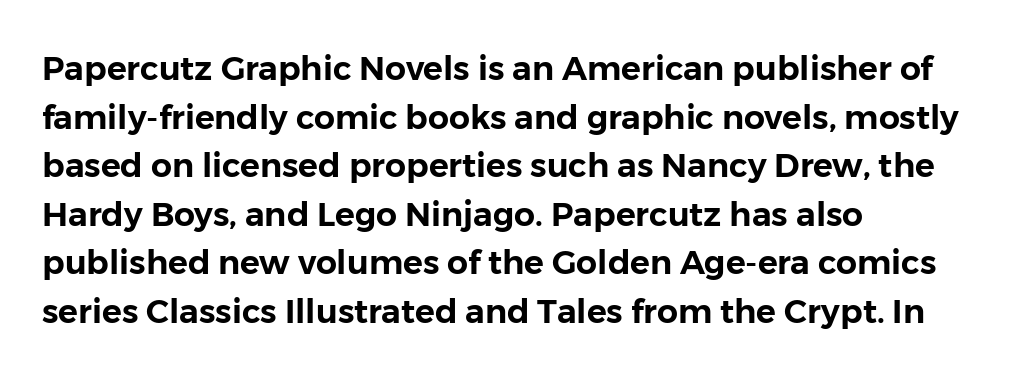
Check the space under the baseline: it is left empty. Is the block centered? No — it sits flush against the left margin. The letters carry no serifs — their stems end cleanly without finishing strokes. Looks like regular typesetting: each glyph gets only the width it needs. Leading: standard. Nope, not italic — everything's standing straight.
